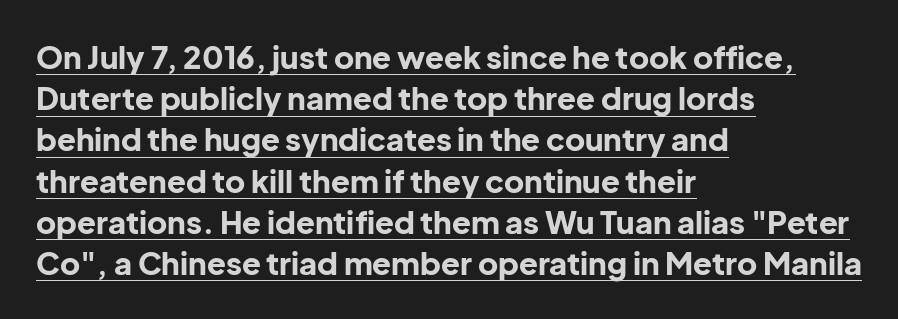
Q: Is the text bold? A: Yes.
Q: Is the text italic (slanted)? A: No, it is upright.
Q: Is the typeface a serif or a sans-serif typeface? A: Sans-serif.
Q: Is the text underlined? A: Yes.
Q: How is the paragraph aligned? A: Left-aligned.
Q: Is the spacing between letters normal or unusually wide? A: Normal.
Q: Is the spacing between lines tight, normal or loose? A: Normal.
Q: Width (condensed, normal, or wide)? A: Normal.
Q: Stroke contrast? A: Low.
Q: x-height? A: Medium.
Q: Monospaced? A: No.
